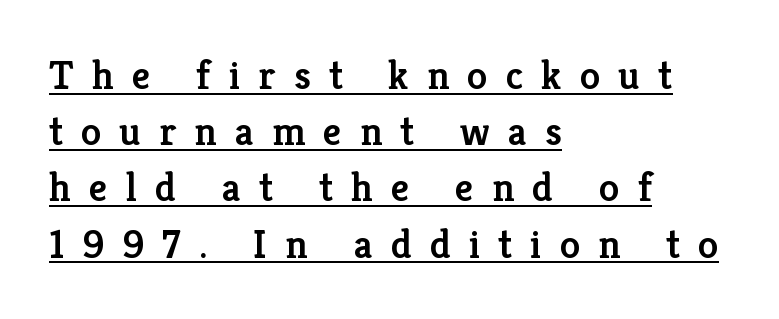
Every character sits straight up, as roman type does. A typesetter would call this leading conventional body-copy spacing. Characters follow at a spacing far wider than the type designer built in. This sample has the flowing, uneven cadence of proportional lettering. The paragraph shown leans on its left margin.
